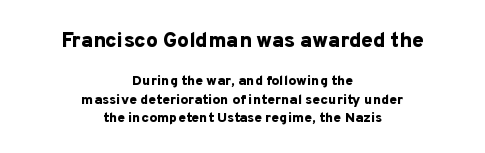
Q: Is the text bold? A: Yes.
Q: Is the text italic (slanted)? A: No, it is upright.
Q: Is the text underlined? A: No.
Q: How is the paragraph aligned? A: Centered.
Q: Is the spacing between letters normal or unusually wide? A: Normal.
Q: Is the spacing between lines tight, normal or loose? A: Normal.
Q: Which block of text is set in a larger size, the first (top) or the second (bottom)? A: The first (top) one.
